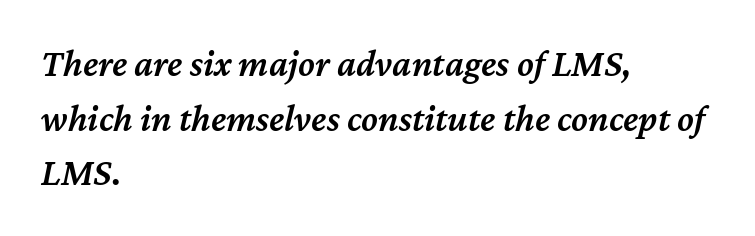
The image shows 38 px semibold type, italic (leaning right); set left-aligned, normal line spacing (1.44x), normal letter spacing, not underlined; medium stroke contrast and a medium x-height.
